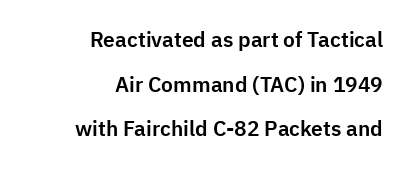
The image shows 21 px text type, upright; set right-aligned, loose line spacing (2.13x), normal letter spacing, not underlined.
